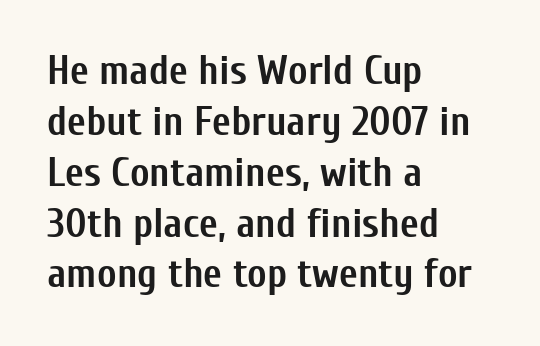
Students, note that the glyphs here touch the page at normal intervals. Is this a fixed-width face? No — the glyphs have proportional, varying widths. A clean baseline with only descenders dipping below it. To sum up the face: it is a sans, with no serifs. The letters stand upright; this is a roman face.
